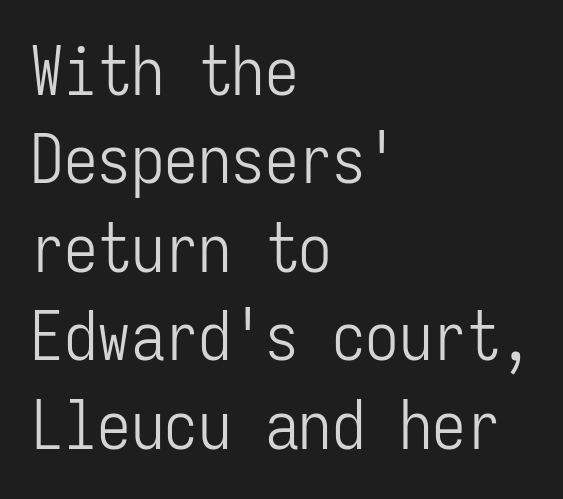
Q: Is the text bold? A: No.
Q: Is the text italic (slanted)? A: No, it is upright.
Q: Is the typeface a serif or a sans-serif typeface? A: Sans-serif.
Q: Is the text underlined? A: No.
Q: How is the paragraph aligned? A: Left-aligned.
Q: Is the spacing between letters normal or unusually wide? A: Normal.
Q: Is the spacing between lines tight, normal or loose? A: Normal.
Q: Width (condensed, normal, or wide)? A: Condensed.
Q: Stroke contrast? A: Low.
Q: x-height? A: Medium.
Q: Monospaced? A: Yes.
